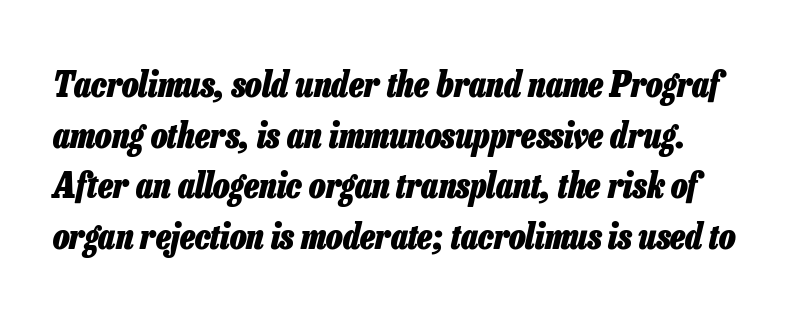
Q: Is the text bold? A: Yes.
Q: Is the text italic (slanted)? A: Yes, it leans right by about 13 degrees.
Q: Is the text underlined? A: No.
Q: Is the spacing between letters normal or unusually wide? A: Normal.
Q: Is the spacing between lines tight, normal or loose? A: Normal.
Q: Width (condensed, normal, or wide)? A: Condensed.
Q: Stroke contrast? A: Low.
Q: x-height? A: Medium.
Q: Monospaced? A: No.
